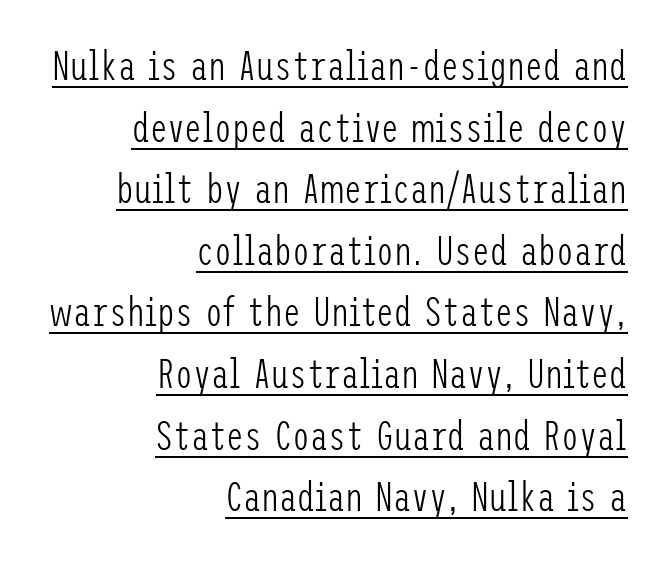
{"serif": "no", "italic": "no", "bold": "no", "weight": "light", "width": "condensed", "stroke_contrast": "low", "x_height": "medium", "underline": "yes", "align": "right", "line_spacing": "normal", "line_spacing_ratio": 1.54, "letter_spacing": "normal", "letter_spacing_em": 0.0, "glyph_px": 40}
